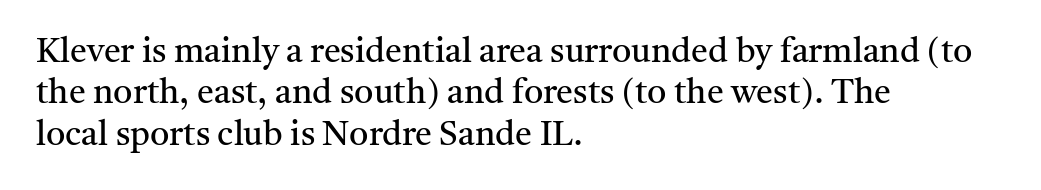
The image shows 34 px regular-weight serif type, upright; set left-aligned, line spacing 1.22x, normal letter spacing, not underlined; medium stroke contrast and a medium x-height.
